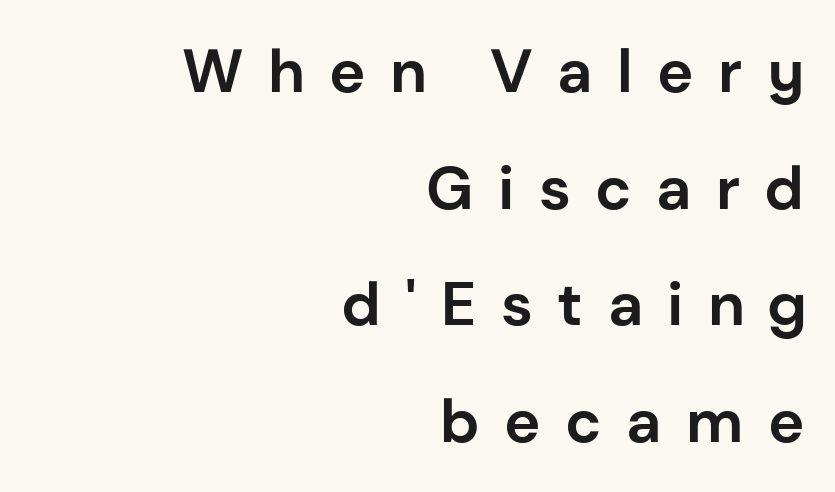
{"serif": "no", "italic": "no", "bold": "yes", "weight": "bold", "width": "normal", "stroke_contrast": "low", "x_height": "medium", "monospaced": "no", "underline": "no", "align": "right", "line_spacing": "loose", "line_spacing_ratio": 1.91, "letter_spacing": "wide", "letter_spacing_em": 0.4, "glyph_px": 61}
